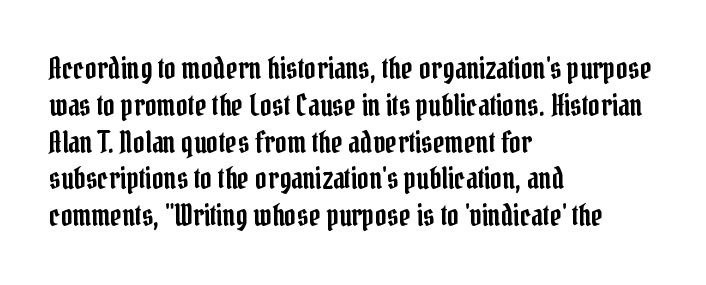
Q: Is the text italic (slanted)? A: No, it is upright.
Q: Is the typeface a serif or a sans-serif typeface? A: Serif.
Q: Is the text underlined? A: No.
Q: How is the paragraph aligned? A: Left-aligned.
Q: Is the spacing between letters normal or unusually wide? A: Normal.
Q: Is the spacing between lines tight, normal or loose? A: Normal.
Q: Width (condensed, normal, or wide)? A: Condensed.
Q: Stroke contrast? A: Low.
Q: x-height? A: Medium.
Q: Monospaced? A: No.
